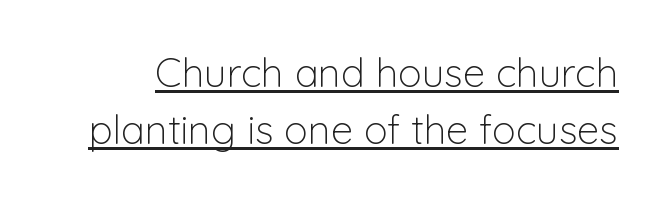
Spacing verdict: proportional, widths tailored to each character. Students, observe the line beneath the letters — that is underlining. You can tell from the bare stems that sans-serif type was used. In terms of leading, this rendering sits right in the middle.
